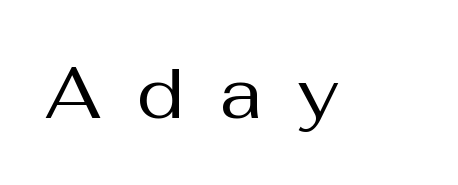
Q: Is the text bold? A: No.
Q: Is the text italic (slanted)? A: No, it is upright.
Q: Is the typeface a serif or a sans-serif typeface? A: Sans-serif.
Q: Is the text underlined? A: No.
Q: Is the spacing between letters normal or unusually wide? A: Unusually wide.
Q: Width (condensed, normal, or wide)? A: Normal.
Q: Stroke contrast? A: Medium.
Q: x-height? A: Medium.
Q: Monospaced? A: No.
